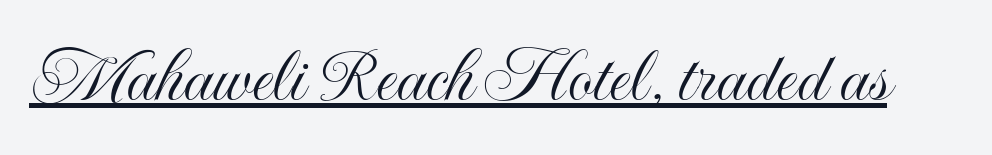
The image shows 79 px condensed type; set normal letter spacing, underlined; a small x-height.
